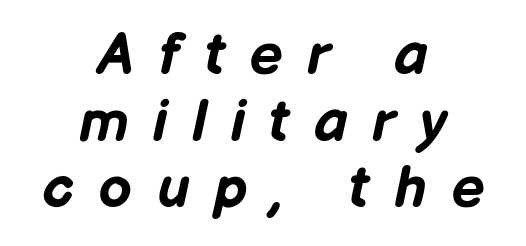
Is the type slanted? Yes — the strokes lean at a clear angle. The foot of each line stays bare and open. Is this a fixed-width face? No — the glyphs have proportional, varying widths. A full-strength bold gives these letters their thick strokes. One-word summary of the alignment: center.
